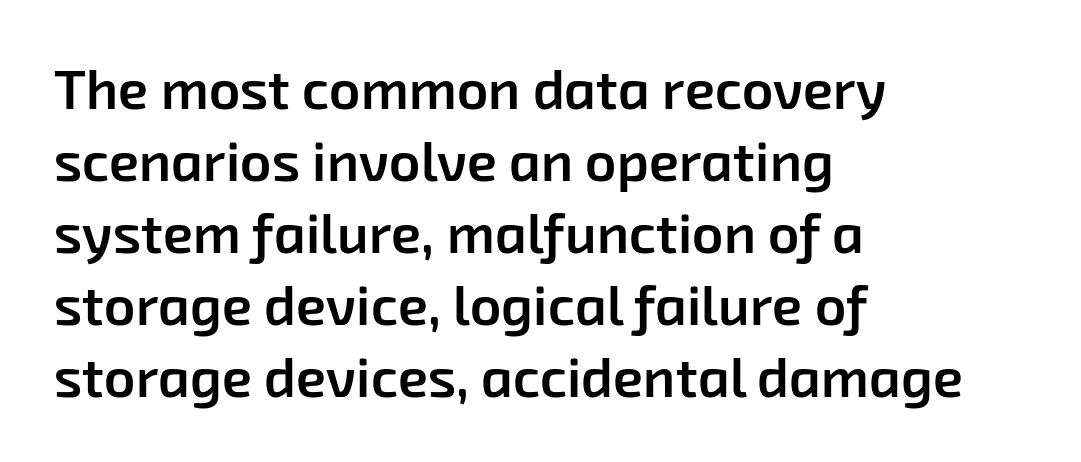
This sample has the flowing, uneven cadence of proportional lettering. Compared with an ordinary text face, these strokes are moderately heavier — a semibold. Any mark beneath the type? The region is blank. You could call the tracking neutral — neither tight nor loose. Each letter's strokes conclude bluntly, with no projecting serifs.
